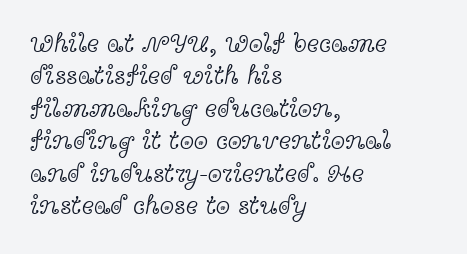
The image shows 26 px text type; set left-aligned, normal line spacing (1.25x), normal letter spacing, not underlined.
